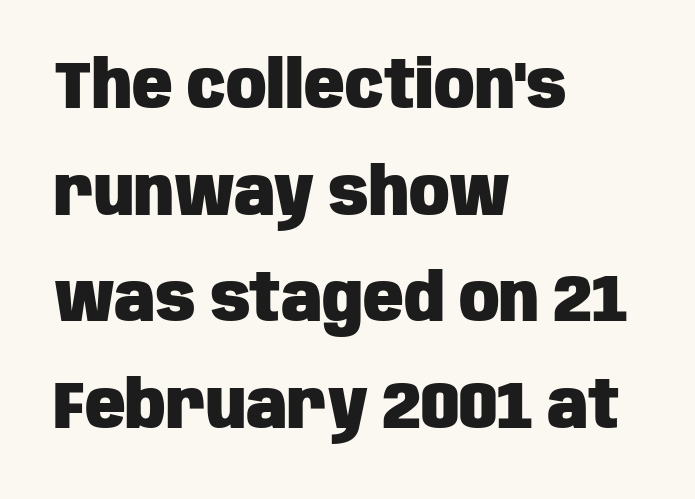
The image shows 67 px heavy, condensed sans-serif type, upright; set left-aligned, normal line spacing (1.59x), normal letter spacing, not underlined; low stroke contrast and a large x-height.
